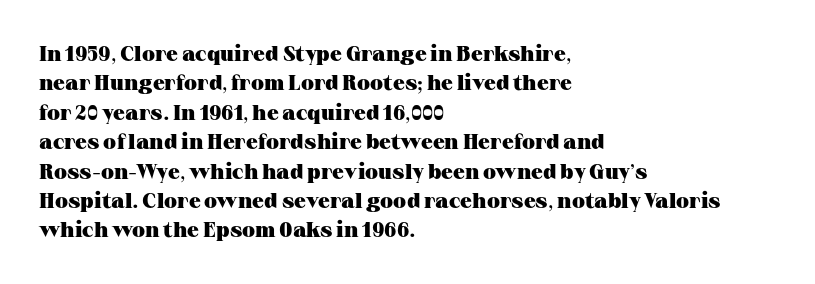
{"italic": "no", "bold": "yes", "underline": "no", "align": "left", "line_spacing": "normal", "line_spacing_ratio": 1.4, "letter_spacing": "normal", "letter_spacing_em": 0.0, "glyph_px": 21}
